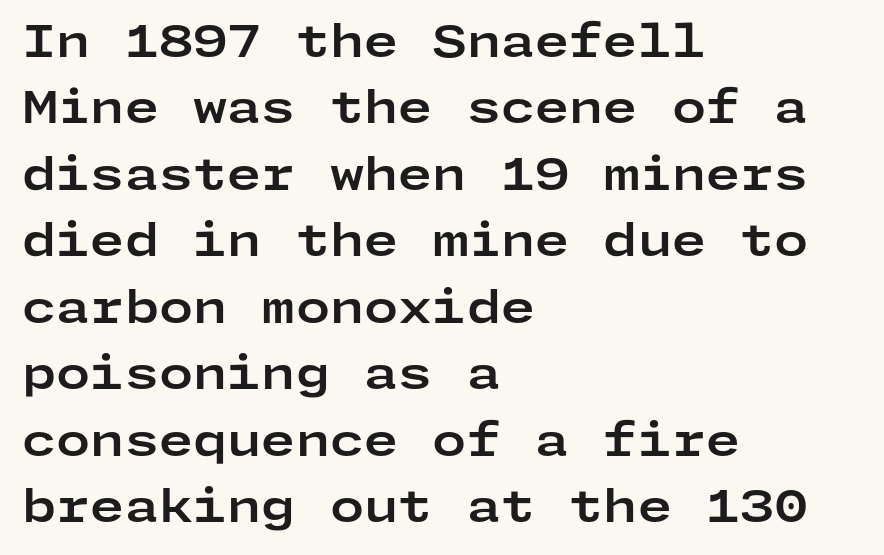
The image shows 44 px bold, wide sans-serif type, upright; set left-aligned, normal line spacing (1.51x), normal letter spacing, not underlined; low stroke contrast and a medium x-height.
